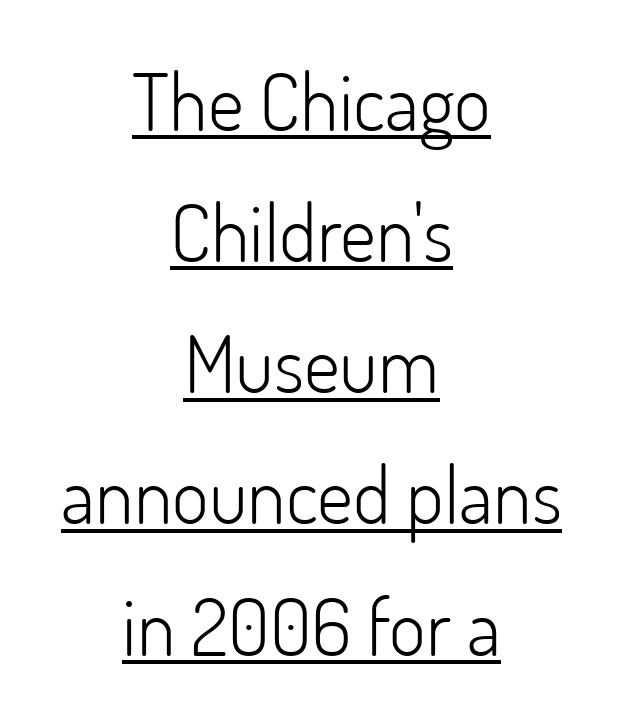
Q: Is the text bold? A: No.
Q: Is the text italic (slanted)? A: No, it is upright.
Q: Is the typeface a serif or a sans-serif typeface? A: Sans-serif.
Q: Is the text underlined? A: Yes.
Q: How is the paragraph aligned? A: Centered.
Q: Is the spacing between letters normal or unusually wide? A: Normal.
Q: Is the spacing between lines tight, normal or loose? A: Normal.
Q: Width (condensed, normal, or wide)? A: Normal.
Q: Stroke contrast? A: Low.
Q: x-height? A: Small.
Q: Monospaced? A: No.
